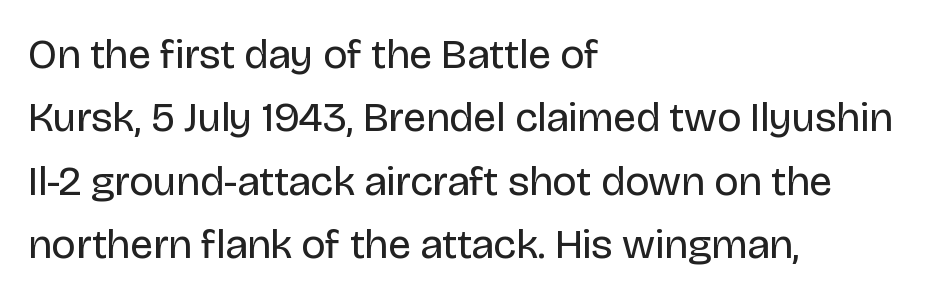
Q: Is the text bold? A: No.
Q: Is the text italic (slanted)? A: No, it is upright.
Q: Is the typeface a serif or a sans-serif typeface? A: Sans-serif.
Q: Is the text underlined? A: No.
Q: How is the paragraph aligned? A: Left-aligned.
Q: Is the spacing between letters normal or unusually wide? A: Normal.
Q: Is the spacing between lines tight, normal or loose? A: Normal.
Q: Width (condensed, normal, or wide)? A: Normal.
Q: Stroke contrast? A: Low.
Q: x-height? A: Large.
Q: Monospaced? A: No.
